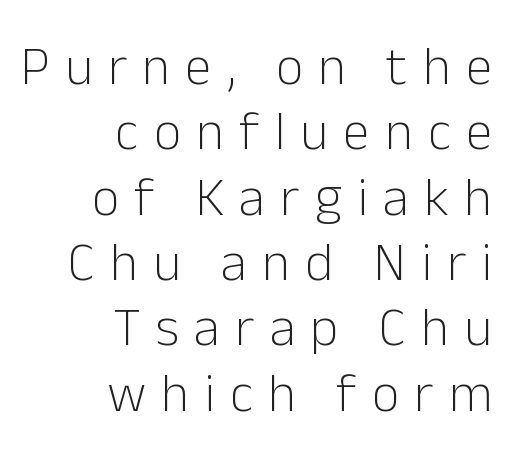
Glyph-to-glyph distance is far greater than everyday printed text. The letters advance in unequal steps, a hallmark of proportional type. A flush-right, rag-left setting is used for this passage. In terms of posture, this sample is upright. This rendering features lettering with no underline.
